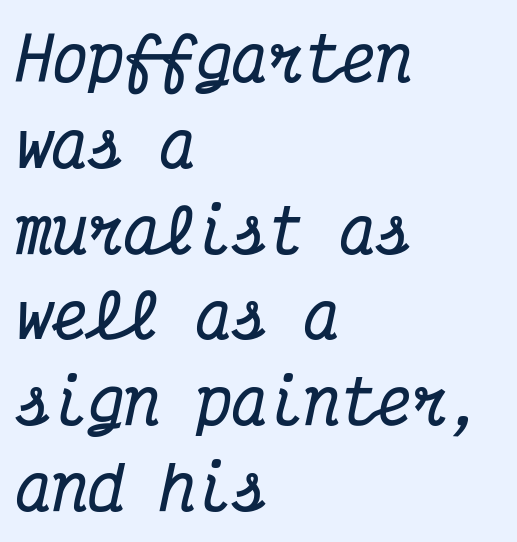
{"serif": "yes", "italic": "yes", "lean": "right", "slant_degrees": 12, "bold": "yes", "weight": "bold", "width": "condensed", "stroke_contrast": "medium", "x_height": "medium", "monospaced": "yes", "underline": "no", "align": "left", "line_spacing": "normal", "line_spacing_ratio": 1.43, "letter_spacing": "normal", "letter_spacing_em": 0.0, "glyph_px": 60}
